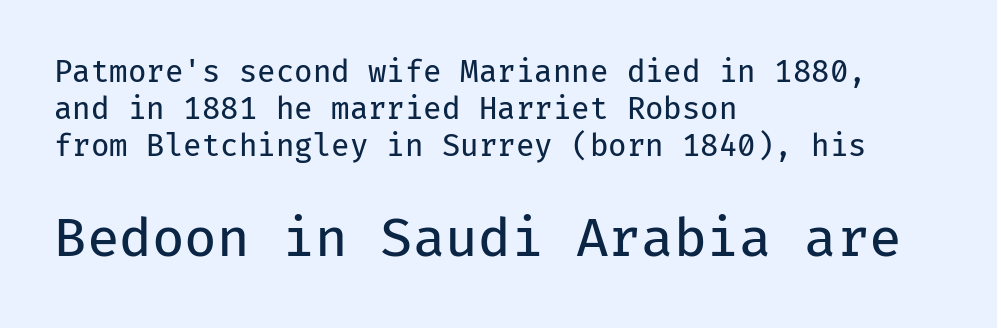
The image shows 53 px regular-weight sans-serif type, upright, monospaced; set left-aligned, line spacing 1.23x, normal letter spacing, not underlined; the second (bottom) block is 1.77x larger; low stroke contrast and a medium x-height.
